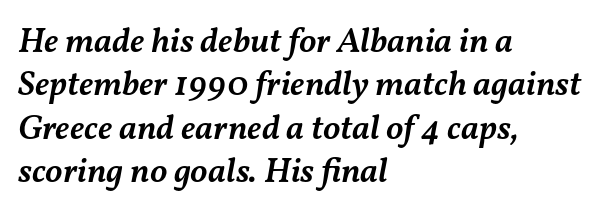
Underlining? Definitely not there. The passage shown is semibold, sitting just below true bold. Spacing between characters is what you'd get straight out of the box. Is this a fixed-width face? No — the glyphs have proportional, varying widths. All the whitespace from short lines collects on the right. Compared with ordinary roman type, these characters are visibly tilted.
